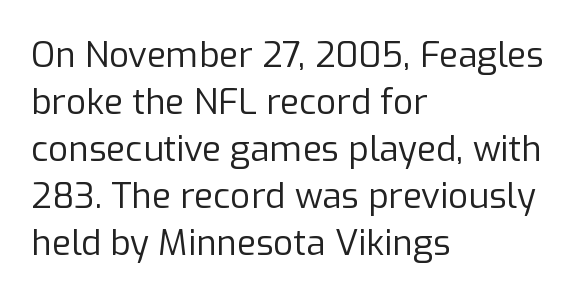
Q: Is the text bold? A: No.
Q: Is the text italic (slanted)? A: No, it is upright.
Q: Is the typeface a serif or a sans-serif typeface? A: Sans-serif.
Q: Is the text underlined? A: No.
Q: How is the paragraph aligned? A: Left-aligned.
Q: Is the spacing between letters normal or unusually wide? A: Normal.
Q: Is the spacing between lines tight, normal or loose? A: Normal.
Q: Width (condensed, normal, or wide)? A: Normal.
Q: Stroke contrast? A: Low.
Q: x-height? A: Medium.
Q: Monospaced? A: No.
